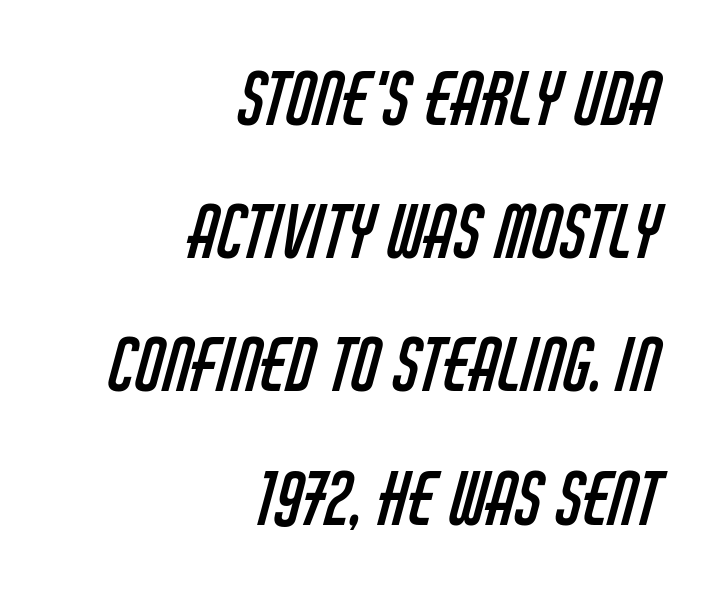
The image shows 72 px regular-weight, condensed sans-serif type; set right-aligned, line spacing 1.85x, normal letter spacing, not underlined; low stroke contrast and a large x-height.
